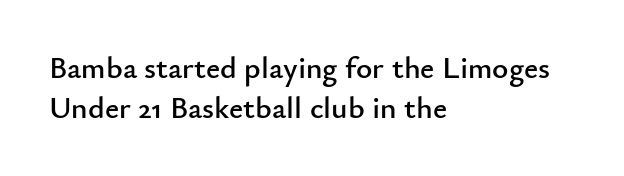
This is the regular roman posture of the typeface. Proportional: the letters do not fall into vertical columns. The designer left line spacing at the default. These lines are composed in type without serifs. These lines keep a tight, regular rhythm from letter to letter. Descenders hang freely into open space.
